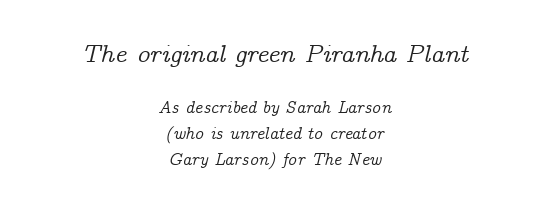
The image shows 25 px text type, italic (leaning right); set centered, normal line spacing (1.53x), normal letter spacing, not underlined; the first (top) block is 1.47x larger.
